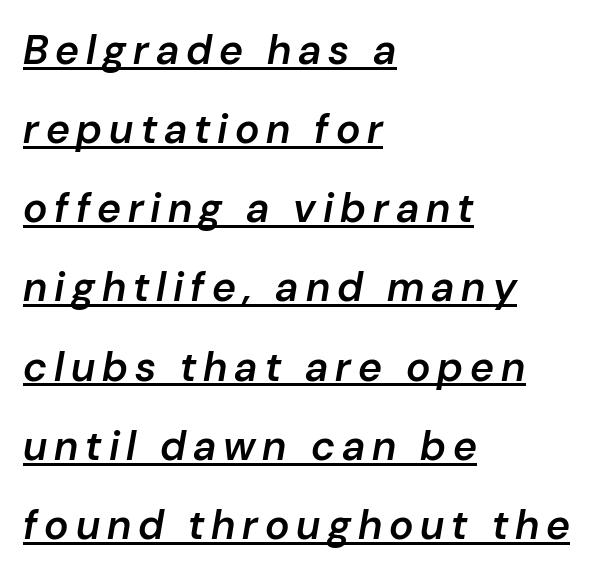
The specimen includes a rule beneath the text block's lines. How heavy is the stroke? Medium-heavy — a semibold, shy of bold. This sample uses an oblique cut, with every glyph tilted off the vertical. How would I describe the line gaps? Wide and relaxed. The lines in this sample share a left origin and differ only in where they stop. The passage shown is typed in a proportional face where columns would drift.
